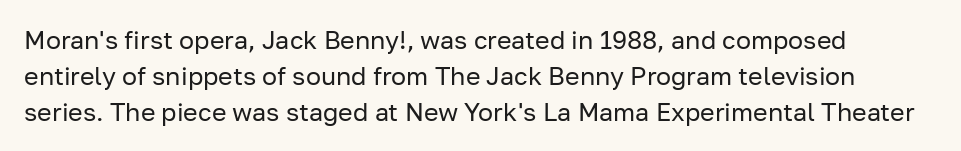
Q: Is the text bold? A: No.
Q: Is the text italic (slanted)? A: No, it is upright.
Q: Is the text underlined? A: No.
Q: Is the spacing between letters normal or unusually wide? A: Normal.
Q: Is the spacing between lines tight, normal or loose? A: Normal.
